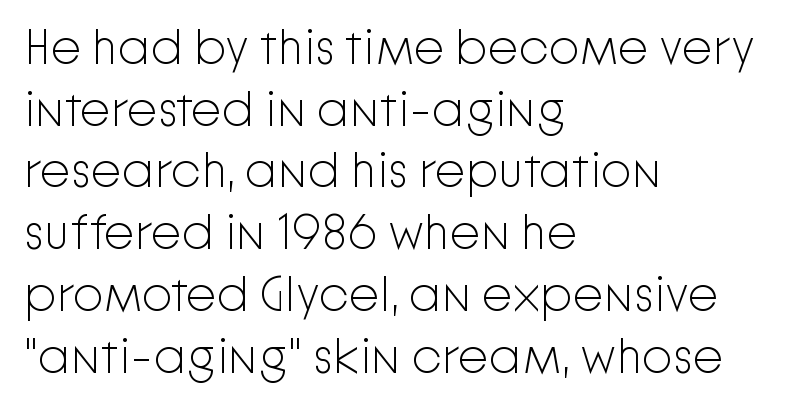
The image shows 49 px light sans-serif type, upright; set left-aligned, normal line spacing (1.26x), normal letter spacing, not underlined; low stroke contrast and a medium x-height.
